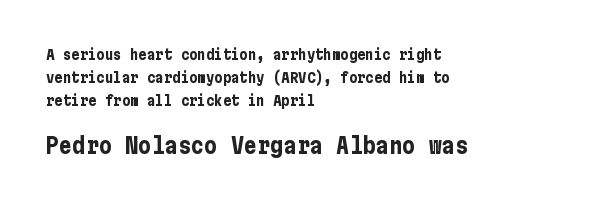
The passage shown has conventional tracking throughout. The type sits square on the baseline with zero lean. The emphasis by scale lands on block number two, below. Compared with an ordinary text face, these strokes are far heavier — a full bold.
